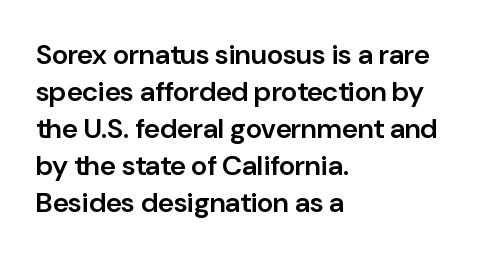
The image shows 28 px semibold sans-serif type, upright; set left-aligned, normal line spacing (1.32x), normal letter spacing, not underlined; low stroke contrast and a medium x-height.
